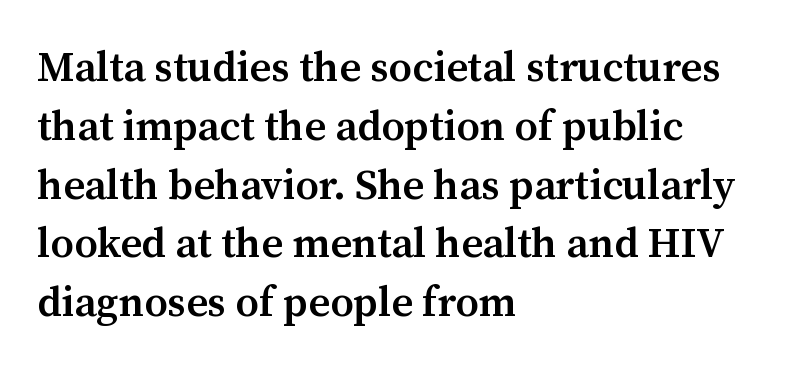
Q: Is the text bold? A: Semi-bold.
Q: Is the text italic (slanted)? A: No, it is upright.
Q: Is the typeface a serif or a sans-serif typeface? A: Serif.
Q: Is the text underlined? A: No.
Q: How is the paragraph aligned? A: Left-aligned.
Q: Is the spacing between letters normal or unusually wide? A: Normal.
Q: Is the spacing between lines tight, normal or loose? A: Normal.
Q: Width (condensed, normal, or wide)? A: Normal.
Q: Stroke contrast? A: Medium.
Q: x-height? A: Medium.
Q: Monospaced? A: No.
